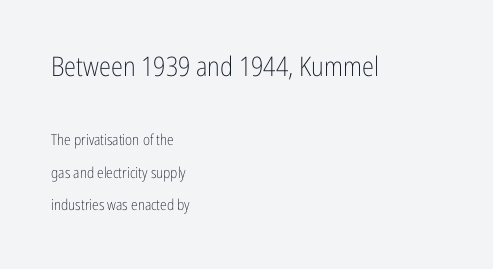
If you drew a line through each stem, it would be perfectly vertical. The face used here appears at its bigger size in the upper chunk. Widely set lines give the paragraph a tall, airy silhouette. Nobody touched the tracking dial on this one. Each row of text sits above clean, open space. Horizontal alignment here is leftward, the default for most running prose.
